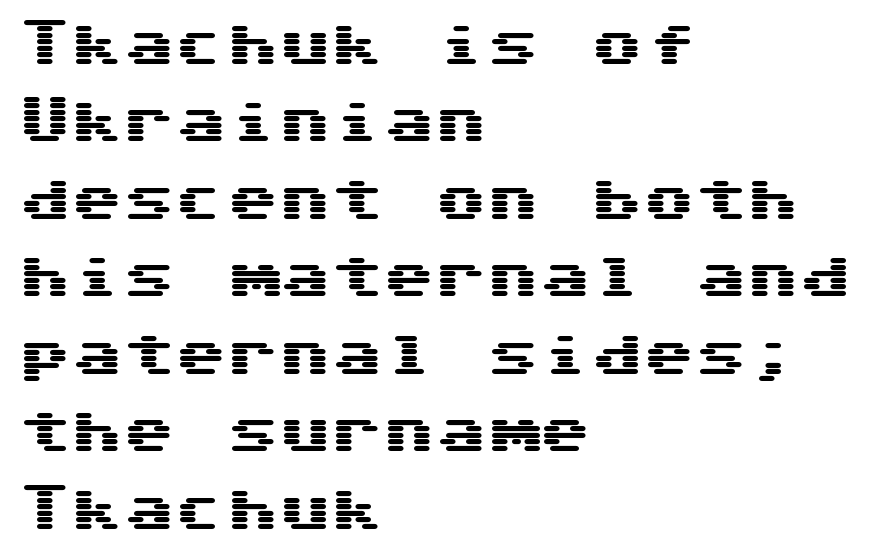
The image shows 52 px wide sans-serif type, upright; set left-aligned, normal line spacing (1.49x), normal letter spacing, not underlined; medium stroke contrast and a medium x-height.
